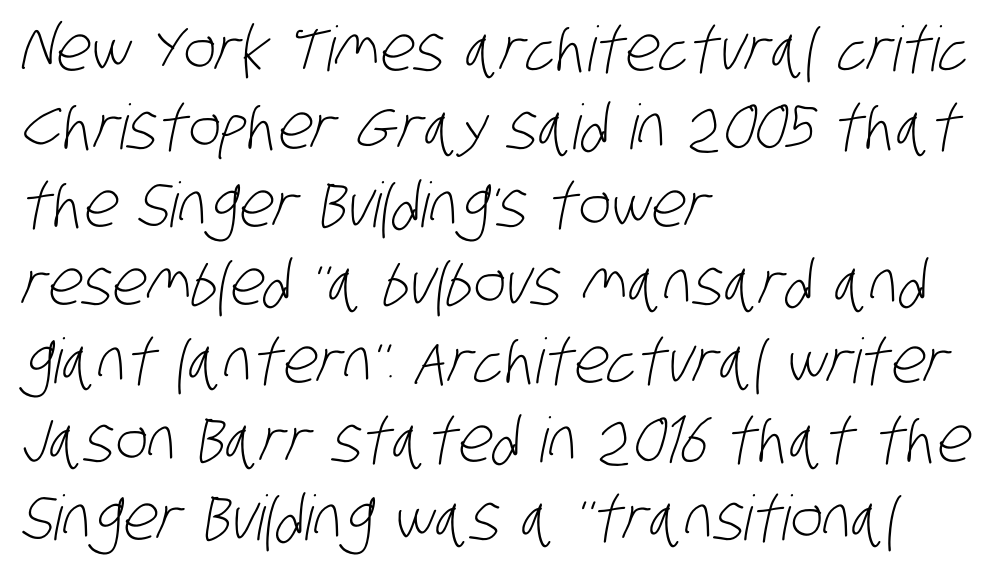
You could not count columns in this text — the font is proportionally spaced. The type is set solid horizontally, with unmodified tracking. Plain, unruled lines of type. These lines are composed in type without serifs. Compared with typical paragraphs, the rows here are spaced about the same.
